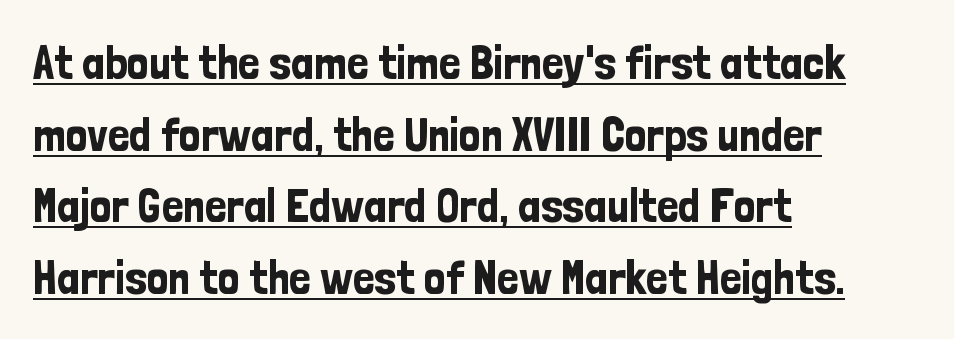
These lines are rendered in a variable-pitch font. Alignment: flush left. Words appear dense and cohesive because spacing is normal. Serif or sans? Sans — the stroke terminals are bare. Underline: present.
